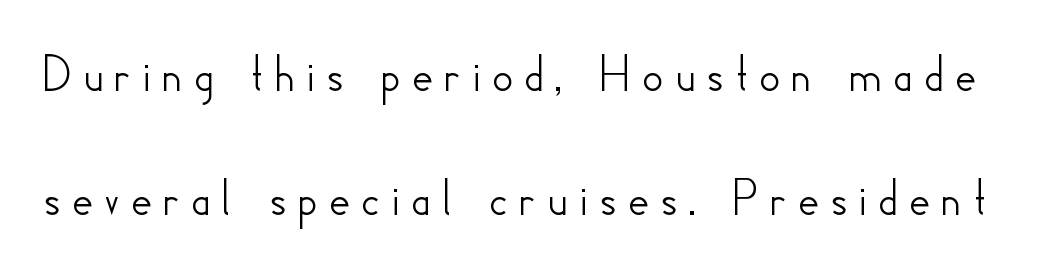
Q: Is the text italic (slanted)? A: No, it is upright.
Q: Is the typeface a serif or a sans-serif typeface? A: Sans-serif.
Q: Is the text underlined? A: No.
Q: Is the spacing between lines tight, normal or loose? A: Loose.
Q: Width (condensed, normal, or wide)? A: Normal.
Q: Stroke contrast? A: Low.
Q: x-height? A: Small.
Q: Monospaced? A: No.
